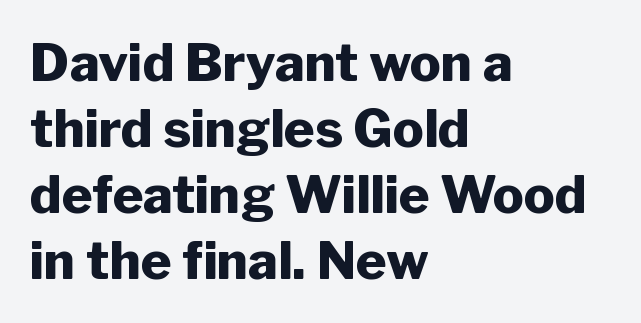
The image shows 52 px heavy sans-serif type, upright; set left-aligned, normal line spacing (1.27x), normal letter spacing, not underlined; low stroke contrast and a medium x-height.
